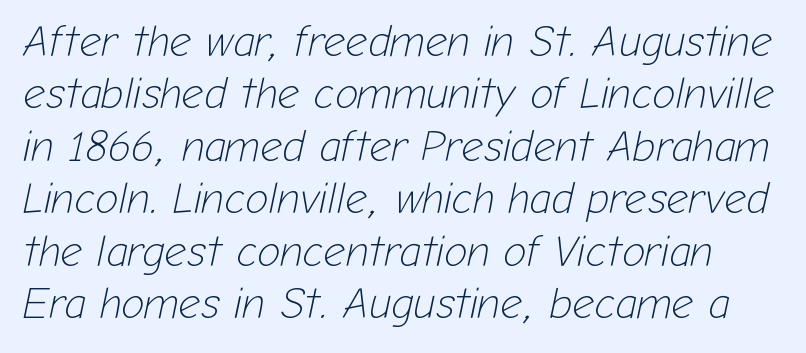
Stems here are at most as thick as an everyday book face. Rendered with sloped, italic letterforms. Here the designer chose a conventional face with non-uniform glyph widths. Descenders are the only things crossing below the line.
